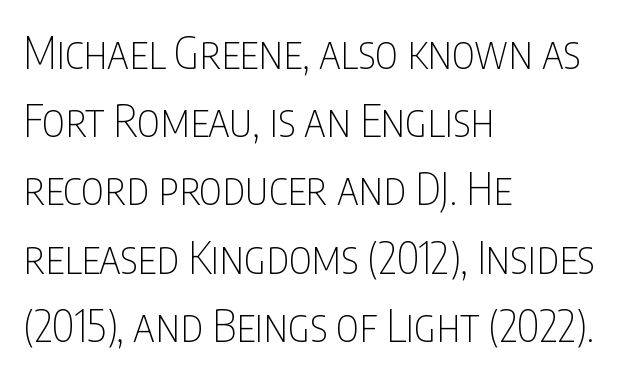
Each word holds together tightly as a unit, with standard inter-letter gaps. The face used here is a sans, in the tradition of grotesques and geometrics. No heavy texture on the line: the type isn't bold. Here the designer chose a conventional face with non-uniform glyph widths. The line-height multiplier appears to be the usual default. Does the copy run flush right? No — it runs flush left.
